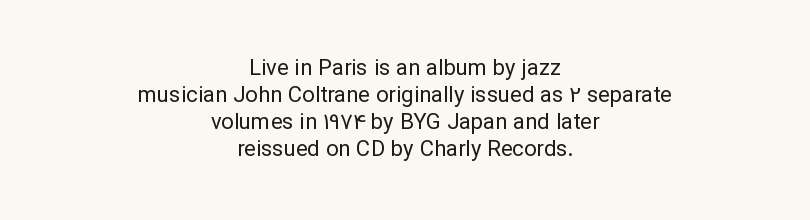
{"italic": "no", "bold": "no", "underline": "no", "align": "center", "line_spacing_ratio": 1.22, "letter_spacing": "normal", "letter_spacing_em": 0.0, "glyph_px": 22}
